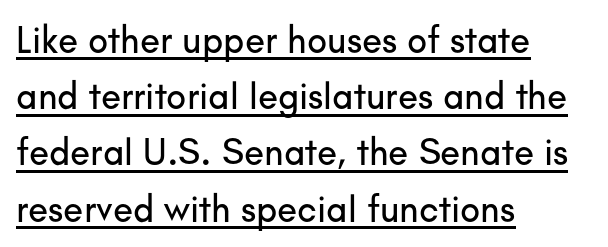
The image shows 37 px sans-serif type, upright; set left-aligned, normal line spacing (1.52x), normal letter spacing, underlined; low stroke contrast and a small x-height.
